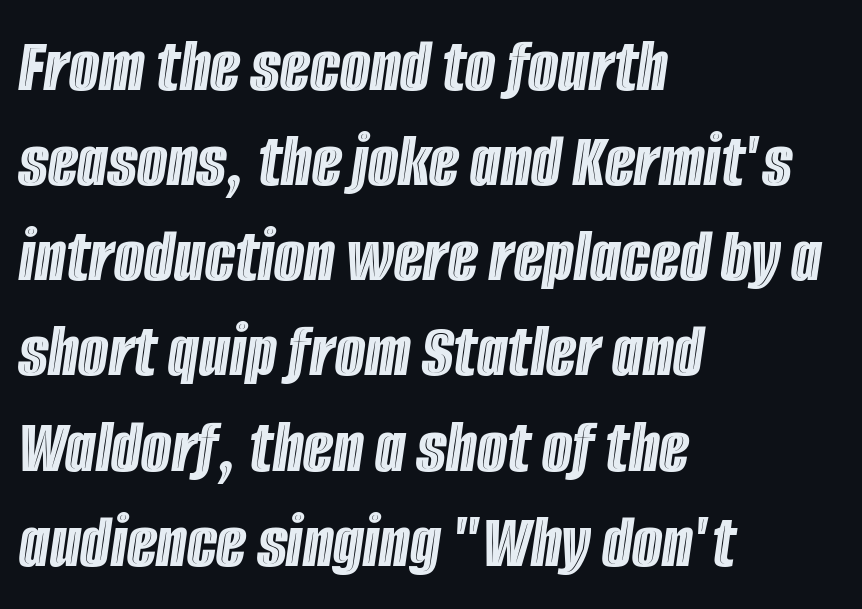
These lines were composed using italics. Decoration check: the copy has no underline. Each word holds together tightly as a unit, with standard inter-letter gaps. Line starts are locked; line ends wander.
